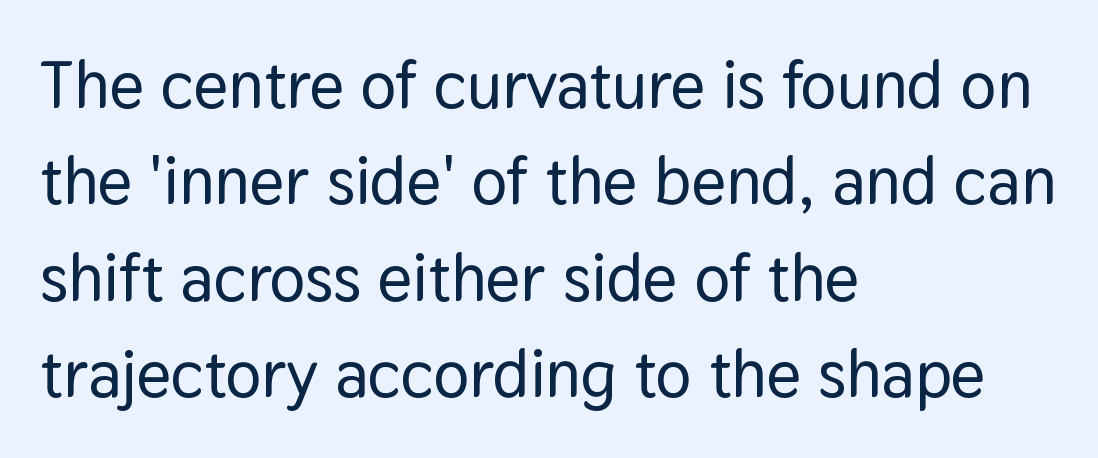
Q: Is the text italic (slanted)? A: No, it is upright.
Q: Is the typeface a serif or a sans-serif typeface? A: Sans-serif.
Q: Is the text underlined? A: No.
Q: How is the paragraph aligned? A: Left-aligned.
Q: Is the spacing between letters normal or unusually wide? A: Normal.
Q: Is the spacing between lines tight, normal or loose? A: Normal.
Q: Width (condensed, normal, or wide)? A: Normal.
Q: Stroke contrast? A: Low.
Q: x-height? A: Medium.
Q: Monospaced? A: No.
